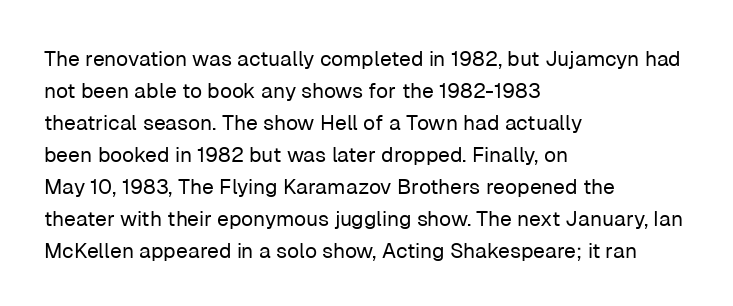
Vertical strokes here are truly vertical. The paragraph has a hard left edge and a soft right edge. The rendering uses a moderate line-height, typical for paragraphs. The cut favours lightness, reaching ordinary text weight at its darkest.
